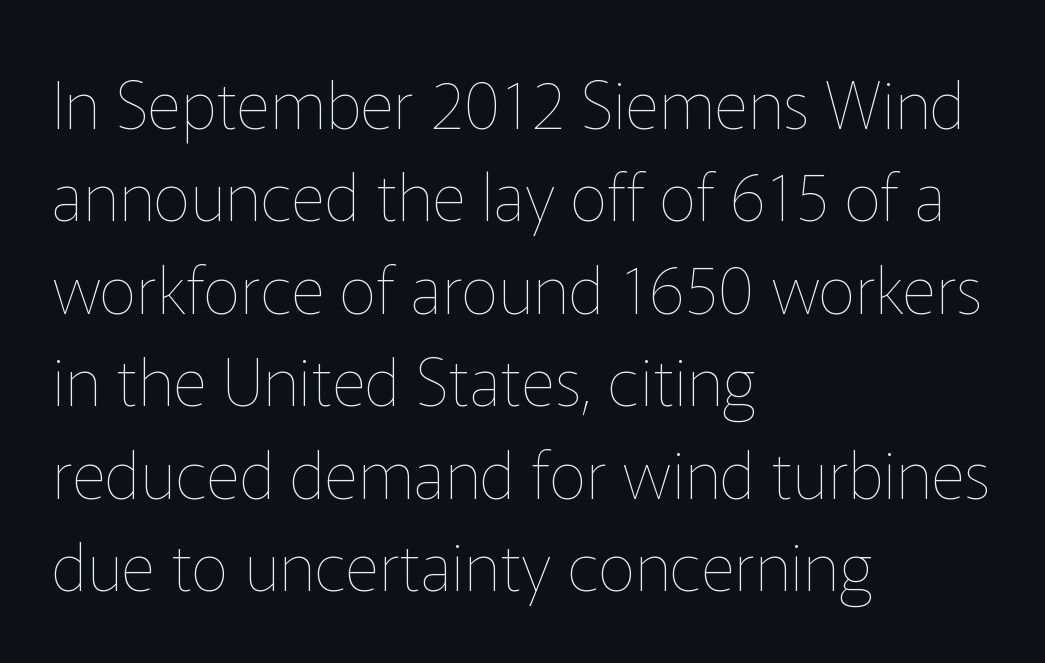
Q: Is the text bold? A: No.
Q: Is the text italic (slanted)? A: No, it is upright.
Q: Is the text underlined? A: No.
Q: How is the paragraph aligned? A: Left-aligned.
Q: Is the spacing between letters normal or unusually wide? A: Normal.
Q: Is the spacing between lines tight, normal or loose? A: Normal.
Q: Width (condensed, normal, or wide)? A: Normal.
Q: Stroke contrast? A: Low.
Q: x-height? A: Medium.
Q: Monospaced? A: No.
